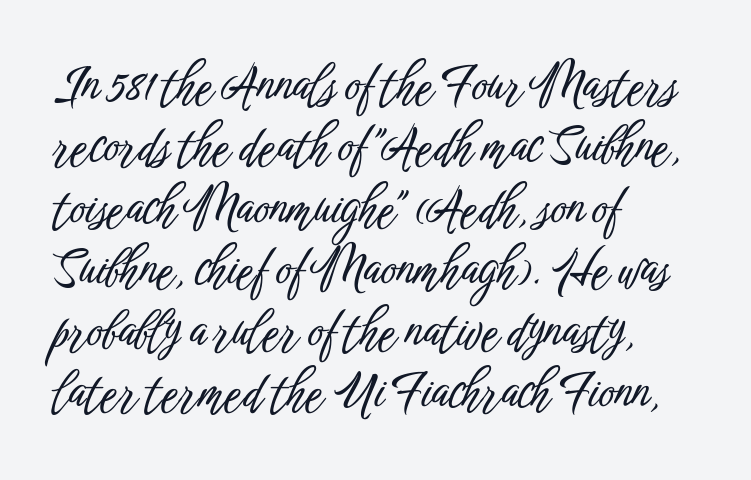
The image shows 48 px condensed sans-serif type; set left-aligned, normal line spacing (1.28x), normal letter spacing, not underlined; low stroke contrast and a medium x-height.
